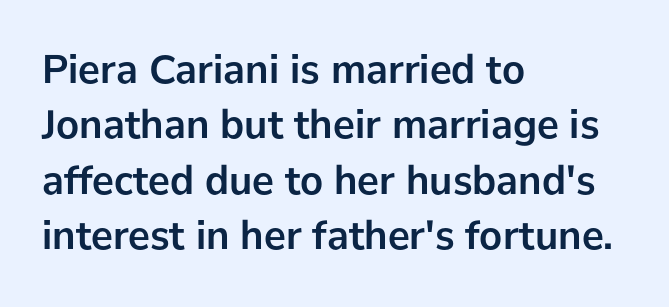
Do the characters align in a grid? No, the font is proportional. Style check: upright. The foot of each line stays bare and open. Layout note: lines flush left. These lines sit exactly where default settings would place them.
